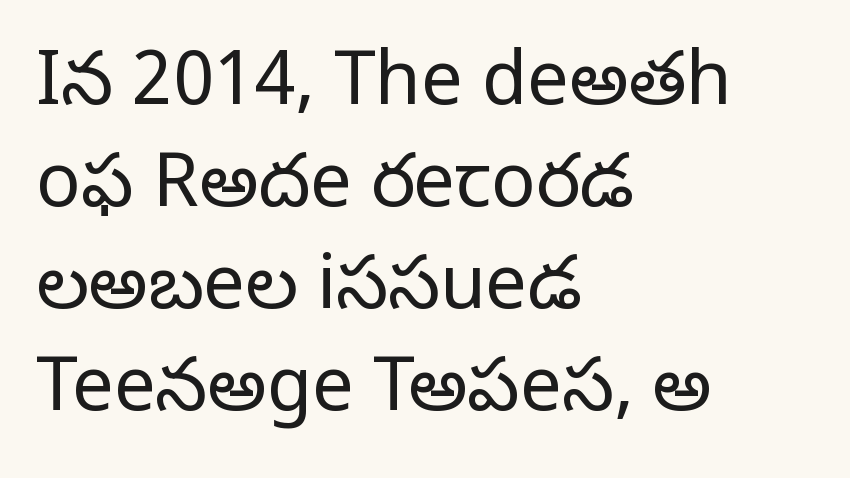
Q: Is the text bold? A: No.
Q: Is the text italic (slanted)? A: No, it is upright.
Q: Is the typeface a serif or a sans-serif typeface? A: Serif.
Q: Is the text underlined? A: No.
Q: How is the paragraph aligned? A: Left-aligned.
Q: Is the spacing between letters normal or unusually wide? A: Normal.
Q: Is the spacing between lines tight, normal or loose? A: Normal.
Q: Width (condensed, normal, or wide)? A: Normal.
Q: Stroke contrast? A: Low.
Q: x-height? A: Large.
Q: Monospaced? A: No.
